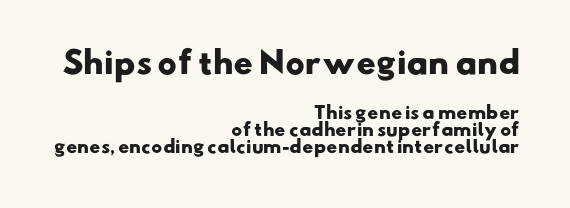
{"serif": "no", "bold": "yes", "weight": "heavy", "width": "wide", "stroke_contrast": "low", "x_height": "small", "monospaced": "no", "underline": "no", "align": "right", "line_spacing": "tight", "line_spacing_ratio": 1.02, "letter_spacing": "normal", "letter_spacing_em": 0.0, "larger_block": "first", "size_ratio": 1.76, "glyph_px": 30}
